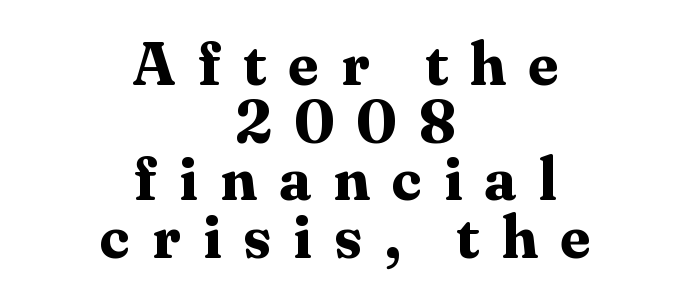
The image shows 60 px bold serif type, upright; set centered, tight line spacing (0.96x), unusually wide letter spacing (+0.37 em), not underlined; medium stroke contrast and a medium x-height.
